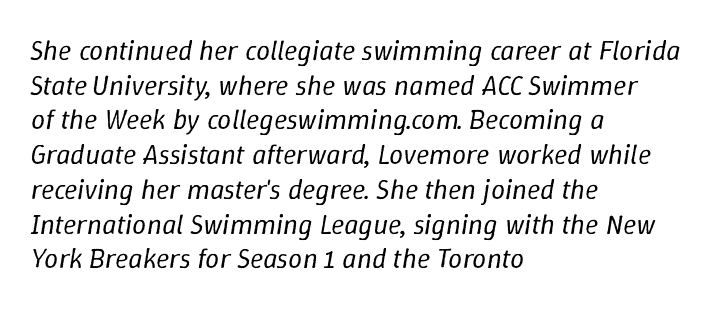
The image shows 28 px regular-weight type, italic (leaning right); set left-aligned, line spacing 1.24x, normal letter spacing, not underlined; low stroke contrast and a medium x-height.
